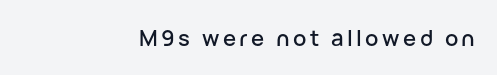
{"italic": "no", "underline": "no", "align": "right", "glyph_px": 22}
